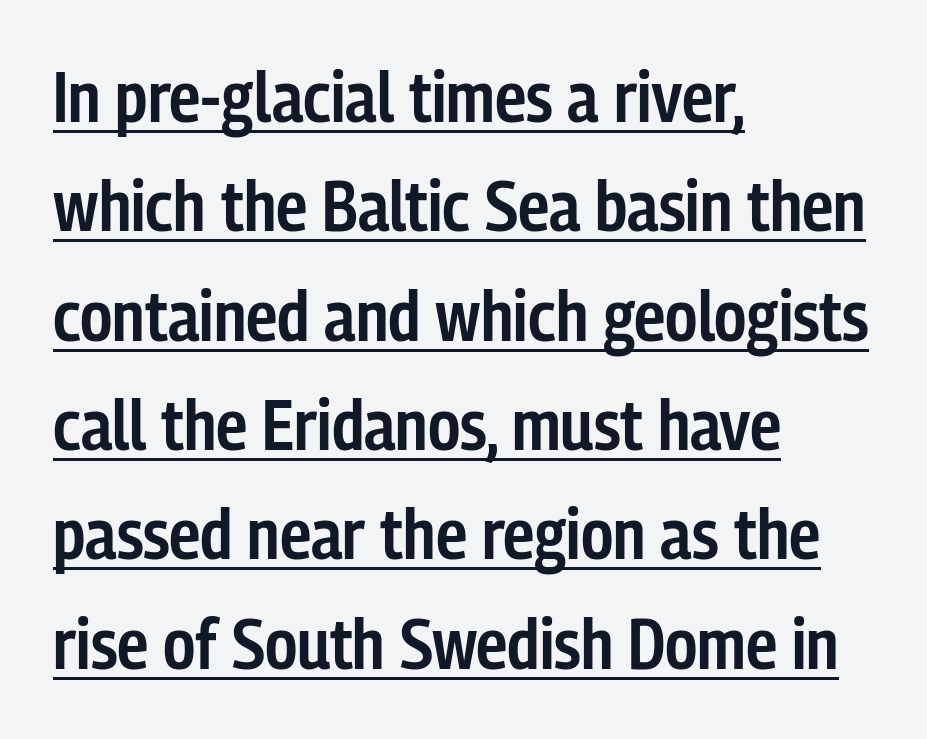
The image shows 71 px semibold, condensed sans-serif type, upright; set left-aligned, normal line spacing (1.54x), normal letter spacing, underlined; low stroke contrast and a medium x-height.
